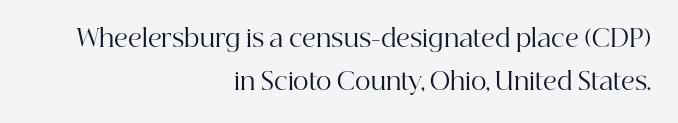
No heavy texture on the line: the type isn't bold. Compared with typical body copy, the letter spacing here is the same. Visually the block forms a straight wall on the right and a jagged coastline on the left. Nope, not italic — everything's standing straight.
